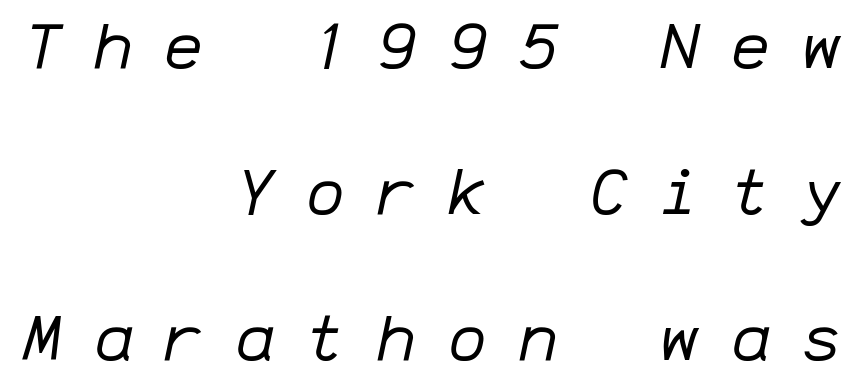
The image shows 65 px regular-weight type, italic (leaning right), monospaced; set right-aligned, loose line spacing (2.25x), unusually wide letter spacing (+0.49 em), not underlined; low stroke contrast and a medium x-height.
